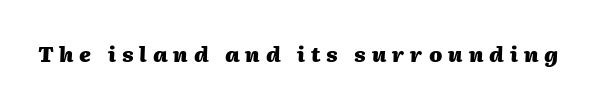
Q: Is the text bold? A: Yes.
Q: Is the text italic (slanted)? A: Yes, it leans right by about 2 degrees.
Q: Is the text underlined? A: No.
Q: Is the spacing between letters normal or unusually wide? A: Unusually wide.
